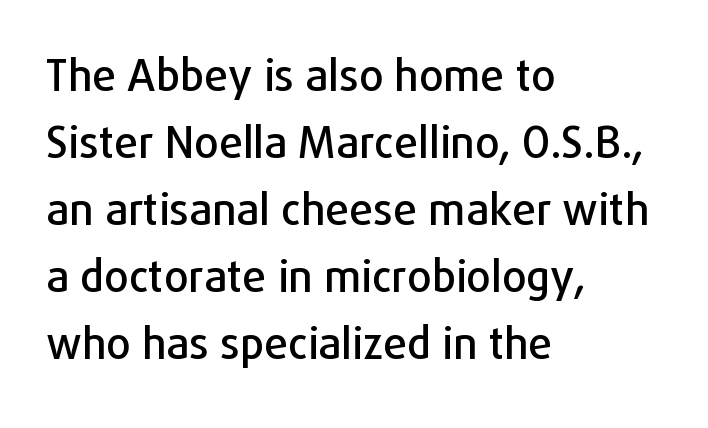
You can tell from the bare stems that sans-serif type was used. A normal amount of white space separates one row of letters from the next. Note the varied advance widths — an 'i' is clearly narrower than an 'm'. Spacing between characters is what you'd get straight out of the box.
